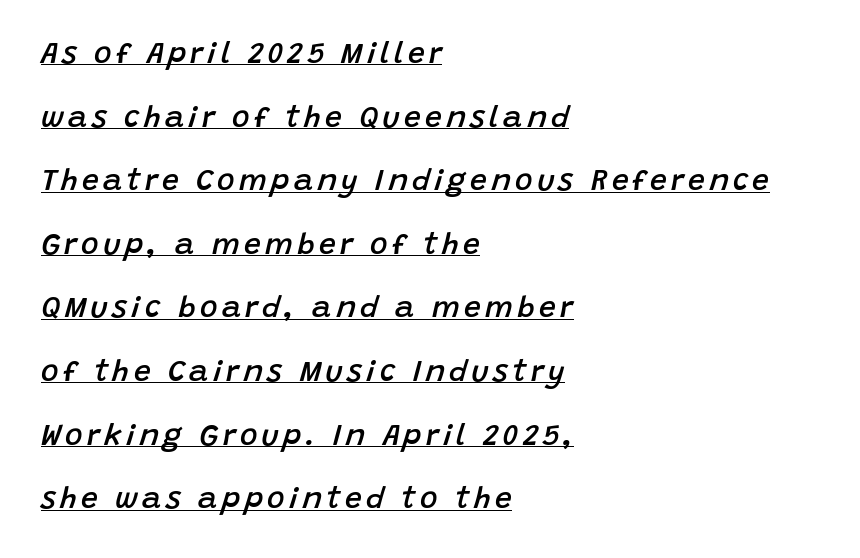
Q: Is the text bold? A: Semi-bold.
Q: Is the text italic (slanted)? A: Yes, it leans right by about 15 degrees.
Q: Is the text underlined? A: Yes.
Q: How is the paragraph aligned? A: Left-aligned.
Q: Is the spacing between lines tight, normal or loose? A: Loose.
Q: Width (condensed, normal, or wide)? A: Normal.
Q: Stroke contrast? A: Low.
Q: x-height? A: Large.
Q: Monospaced? A: No.
